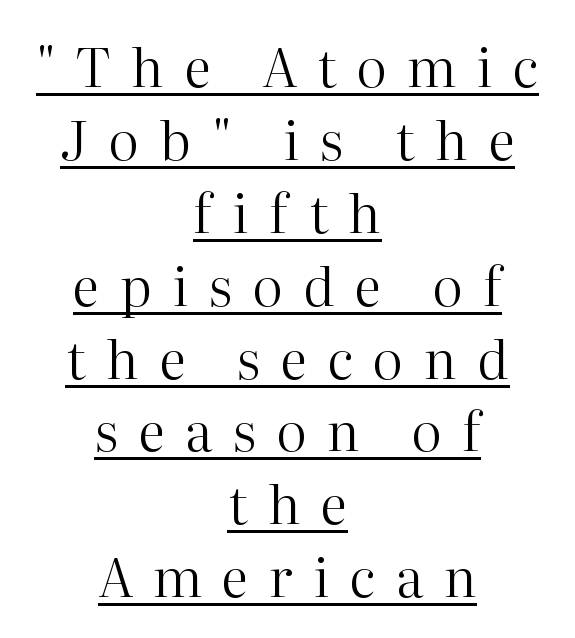
{"serif": "yes", "italic": "no", "bold": "no", "weight": "regular", "width": "normal", "stroke_contrast": "high", "x_height": "medium", "monospaced": "no", "underline": "yes", "align": "center", "line_spacing": "normal", "line_spacing_ratio": 1.35, "letter_spacing": "wide", "letter_spacing_em": 0.38, "glyph_px": 54}
